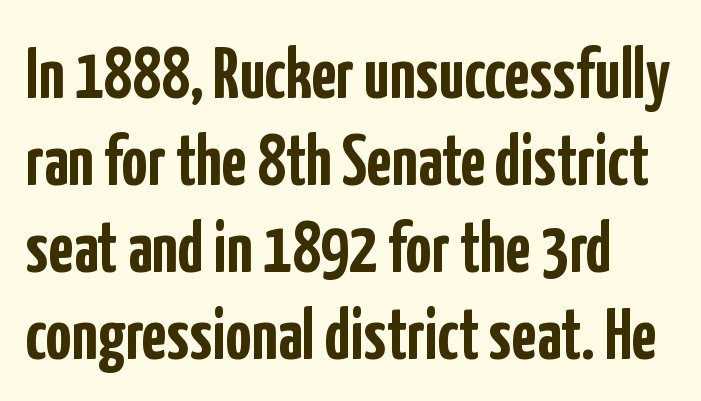
Q: Is the text bold? A: Yes.
Q: Is the text italic (slanted)? A: No, it is upright.
Q: Is the typeface a serif or a sans-serif typeface? A: Sans-serif.
Q: Is the text underlined? A: No.
Q: Is the spacing between letters normal or unusually wide? A: Normal.
Q: Width (condensed, normal, or wide)? A: Condensed.
Q: Stroke contrast? A: Low.
Q: x-height? A: Medium.
Q: Monospaced? A: No.
